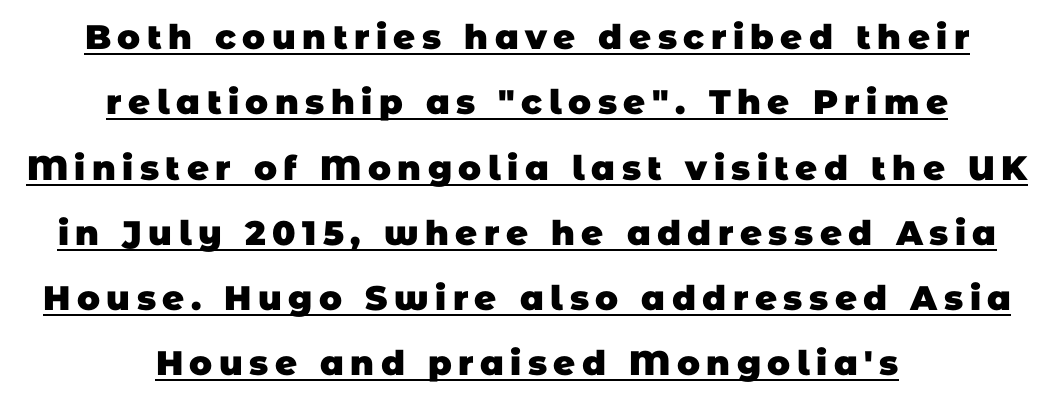
{"serif": "no", "bold": "yes", "weight": "heavy", "width": "normal", "stroke_contrast": "low", "x_height": "large", "monospaced": "no", "underline": "yes", "align": "center", "line_spacing": "loose", "line_spacing_ratio": 1.92, "glyph_px": 34}
